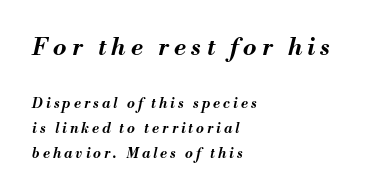
The image shows 24 px bold type, italic (leaning right); set left-aligned, line spacing 1.81x, unusually wide letter spacing (+0.22 em), not underlined; the first (top) block is 1.71x larger.
